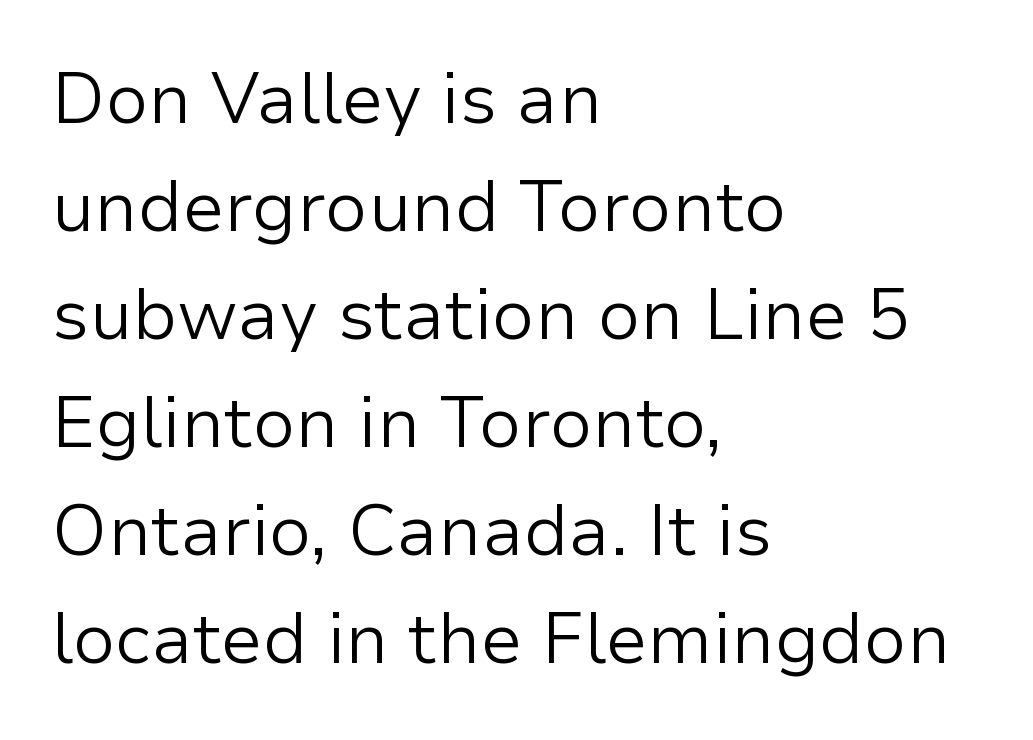
Quick note: underline off. Leading matches the norm, producing a regular column. These glyphs show unthickened strokes, regular width or finer. Unlike a traditional serif, this face leaves its strokes unadorned.
